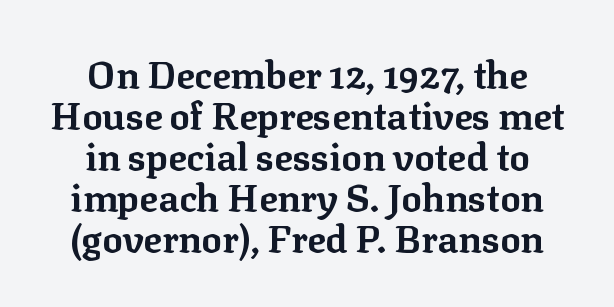
{"serif": "yes", "italic": "no", "bold": "yes", "weight": "bold", "width": "normal", "stroke_contrast": "low", "x_height": "medium", "monospaced": "no", "underline": "no", "align": "center", "line_spacing": "tight", "line_spacing_ratio": 1.08, "letter_spacing": "normal", "letter_spacing_em": 0.0, "glyph_px": 38}
